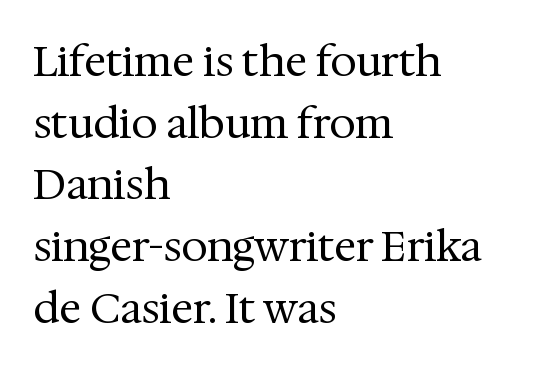
The image shows 42 px regular-weight serif type, upright; set left-aligned, normal line spacing (1.47x), normal letter spacing, not underlined; medium stroke contrast and a medium x-height.
